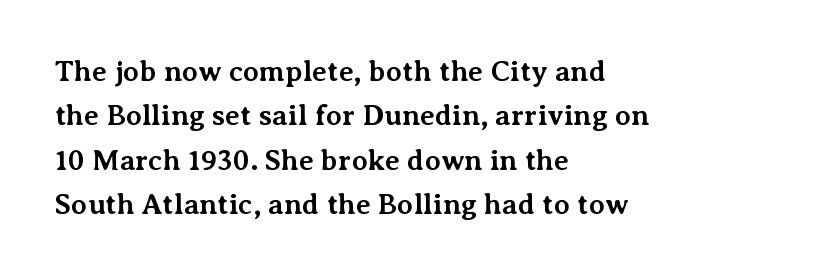
A typesetter would call this proportional, since set widths differ per character. Unmarked baselines from the first word to the last. The letters sit at their default tracking, neither squeezed nor spread. Does the type have serifs? Yes, each stem ends in a small foot. The paragraph shown leans on its left margin. You can tell it's not italic because the verticals are truly vertical.
